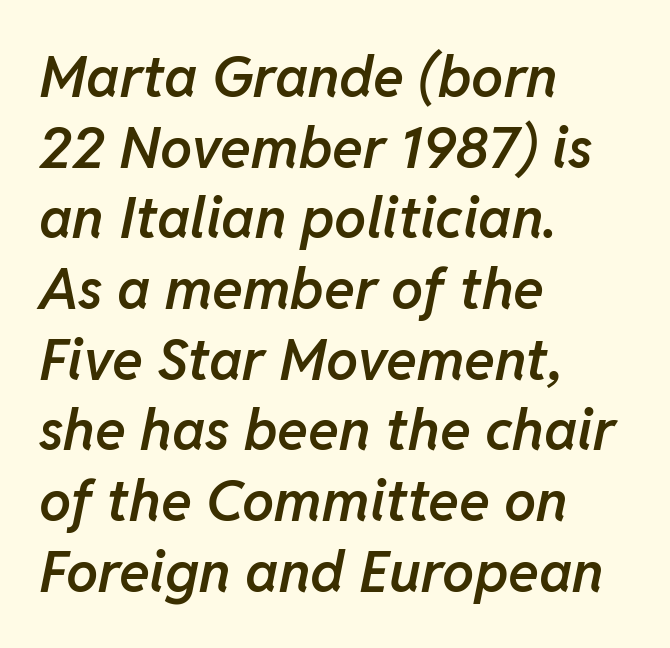
The image shows 57 px semibold type, italic (leaning right); set left-aligned, line spacing 1.24x, normal letter spacing, not underlined; low stroke contrast and a medium x-height.
